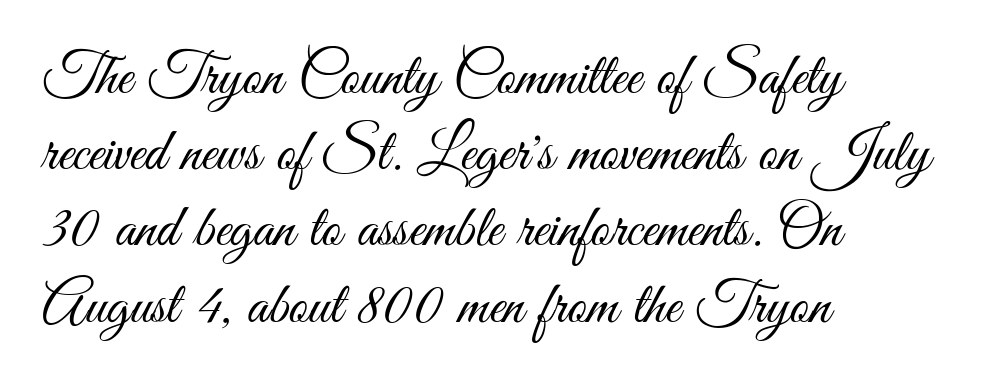
Q: Is the text bold? A: No.
Q: Is the text italic (slanted)? A: Yes.
Q: Is the typeface a serif or a sans-serif typeface? A: Sans-serif.
Q: Is the text underlined? A: No.
Q: How is the paragraph aligned? A: Left-aligned.
Q: Is the spacing between letters normal or unusually wide? A: Normal.
Q: Is the spacing between lines tight, normal or loose? A: Normal.
Q: Width (condensed, normal, or wide)? A: Condensed.
Q: Stroke contrast? A: Medium.
Q: x-height? A: Small.
Q: Monospaced? A: No.
